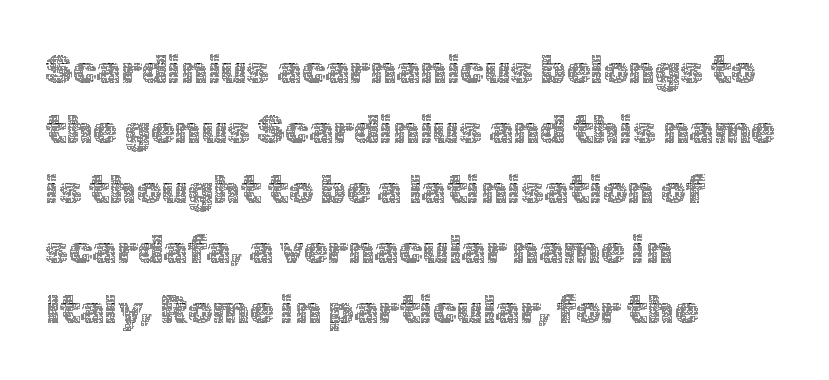
{"italic": "no", "bold": "no", "weight": "thin", "width": "normal", "x_height": "medium", "monospaced": "no", "underline": "no", "align": "left", "line_spacing": "normal", "line_spacing_ratio": 1.54, "letter_spacing": "normal", "letter_spacing_em": 0.0, "glyph_px": 39}
